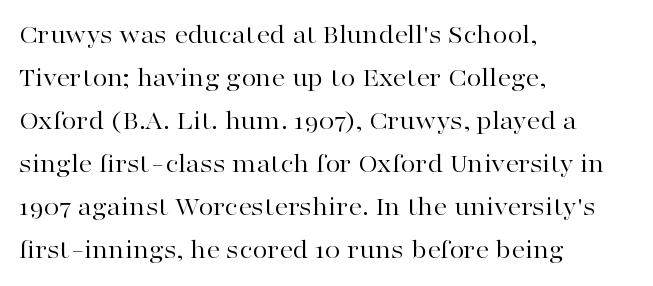
Line beginnings align vertically; line endings do not. Quick note: not italic, upright. No chunkiness to these letters — they're not bold. Default kerning and tracking; the words read as compact shapes.
